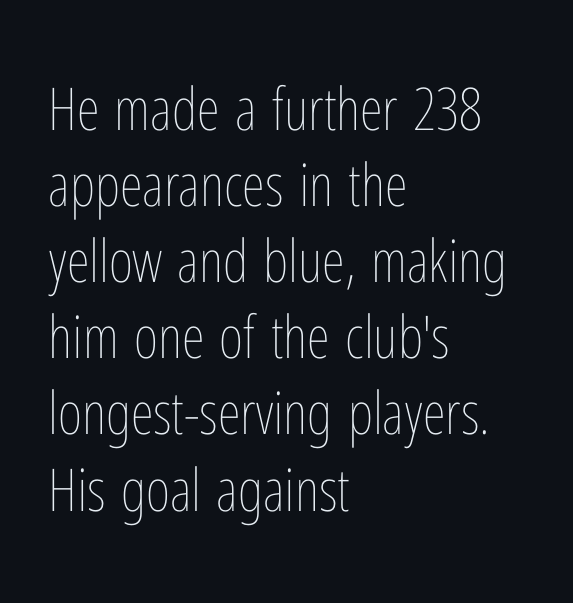
These lines are rendered in a variable-pitch font. Look at the tracking — it's just the regular setting, nothing added. Line spacing here is normal. The text block is weighted toward the left margin, trailing off unevenly rightward.
